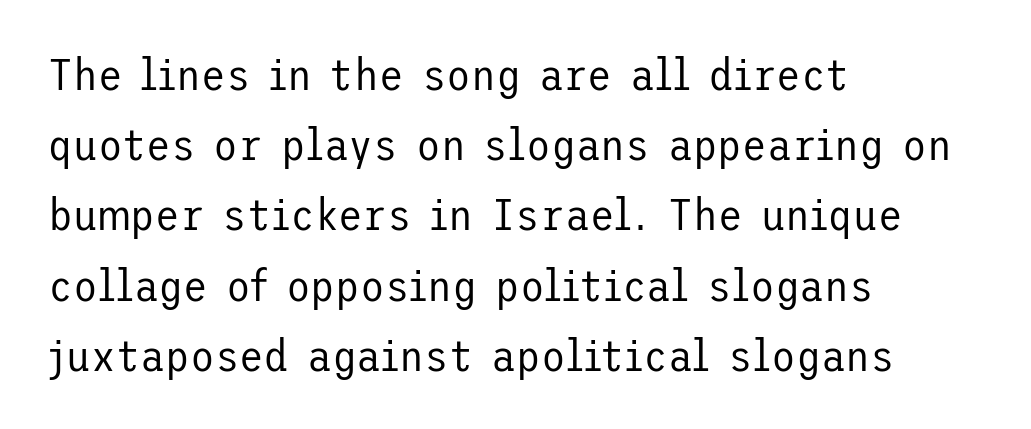
The image shows 45 px regular-weight sans-serif type, upright; set left-aligned, normal line spacing (1.56x), normal letter spacing, not underlined; low stroke contrast and a medium x-height.
